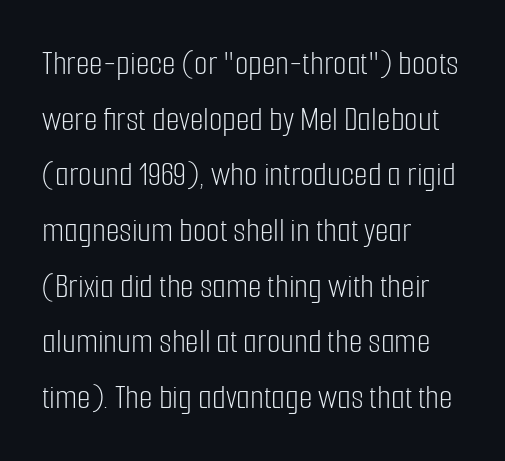
{"serif": "no", "italic": "no", "bold": "no", "weight": "light", "width": "condensed", "stroke_contrast": "low", "x_height": "medium", "monospaced": "no", "underline": "no", "align": "left", "line_spacing": "normal", "line_spacing_ratio": 1.59, "letter_spacing": "normal", "letter_spacing_em": 0.0, "glyph_px": 35}
